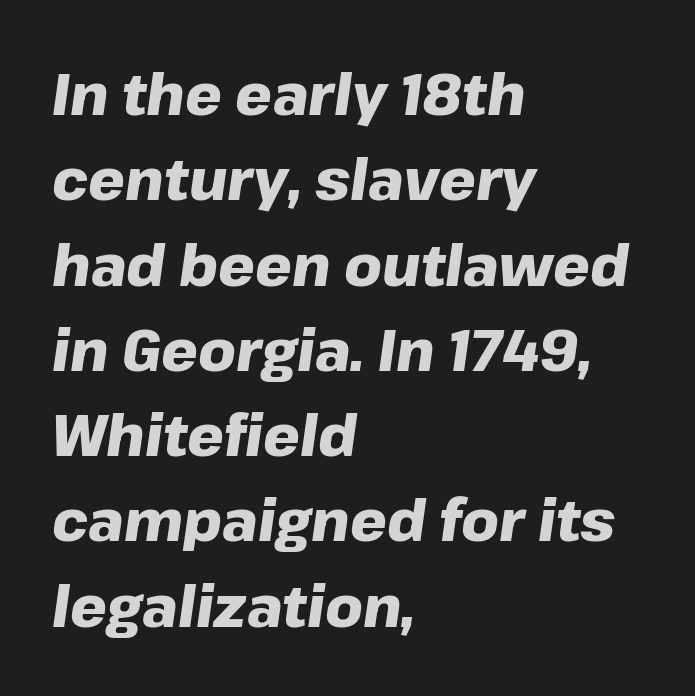
Q: Is the text bold? A: Yes.
Q: Is the text italic (slanted)? A: Yes, it leans right by about 8 degrees.
Q: Is the text underlined? A: No.
Q: How is the paragraph aligned? A: Left-aligned.
Q: Is the spacing between letters normal or unusually wide? A: Normal.
Q: Is the spacing between lines tight, normal or loose? A: Normal.
Q: Width (condensed, normal, or wide)? A: Normal.
Q: Stroke contrast? A: Low.
Q: x-height? A: Medium.
Q: Monospaced? A: No.
